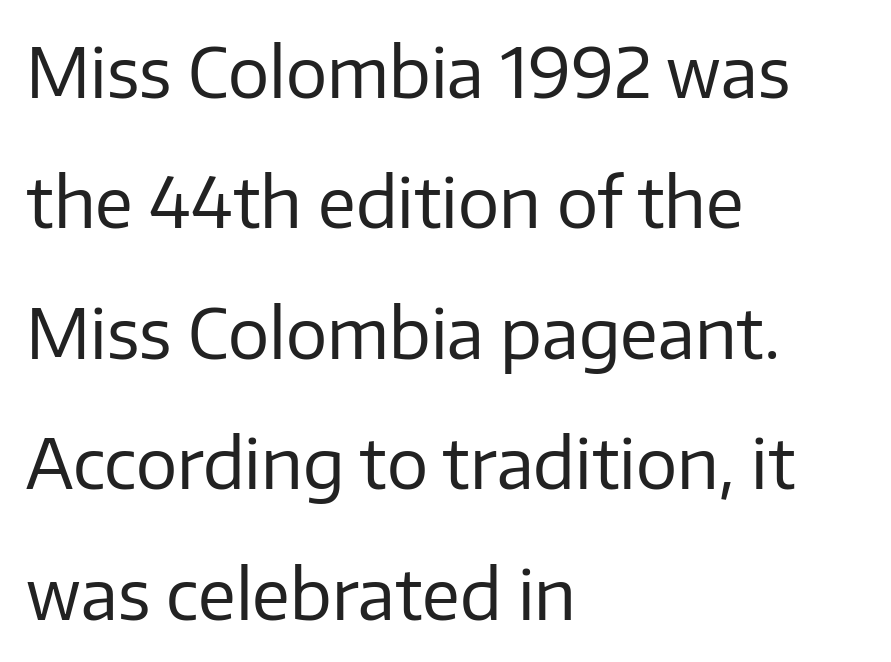
Q: Is the text bold? A: No.
Q: Is the text italic (slanted)? A: No, it is upright.
Q: Is the typeface a serif or a sans-serif typeface? A: Sans-serif.
Q: Is the text underlined? A: No.
Q: How is the paragraph aligned? A: Left-aligned.
Q: Is the spacing between letters normal or unusually wide? A: Normal.
Q: Width (condensed, normal, or wide)? A: Normal.
Q: Stroke contrast? A: Low.
Q: x-height? A: Medium.
Q: Monospaced? A: No.
